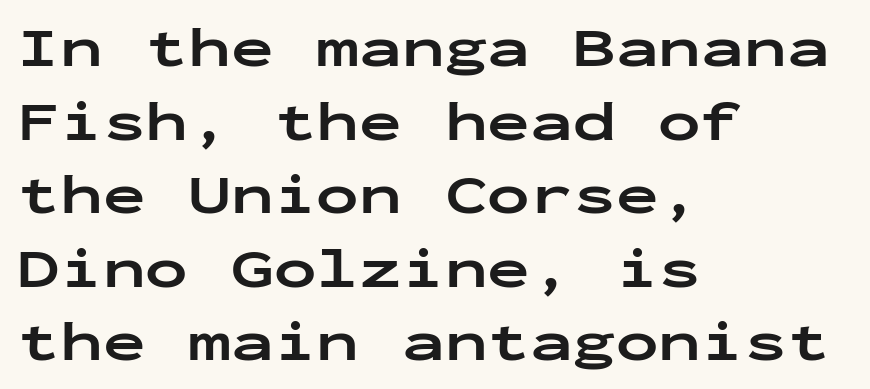
Q: Is the text bold? A: Yes.
Q: Is the text italic (slanted)? A: No, it is upright.
Q: Is the typeface a serif or a sans-serif typeface? A: Sans-serif.
Q: Is the text underlined? A: No.
Q: How is the paragraph aligned? A: Left-aligned.
Q: Is the spacing between letters normal or unusually wide? A: Normal.
Q: Is the spacing between lines tight, normal or loose? A: Normal.
Q: Width (condensed, normal, or wide)? A: Wide.
Q: Stroke contrast? A: Low.
Q: x-height? A: Medium.
Q: Monospaced? A: Yes.
